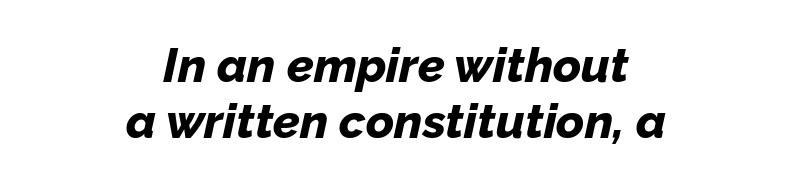
Standard letterfit; no display-style spreading of the glyphs. Descenders are the only things crossing below the line. Teacher's note: observe the equal gaps on both sides — that is centered alignment. In terms of posture, this sample is oblique.
